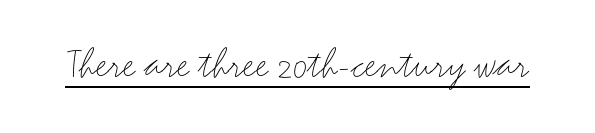
The image shows 44 px light, wide sans-serif type; set normal letter spacing, underlined; medium stroke contrast and a small x-height.
